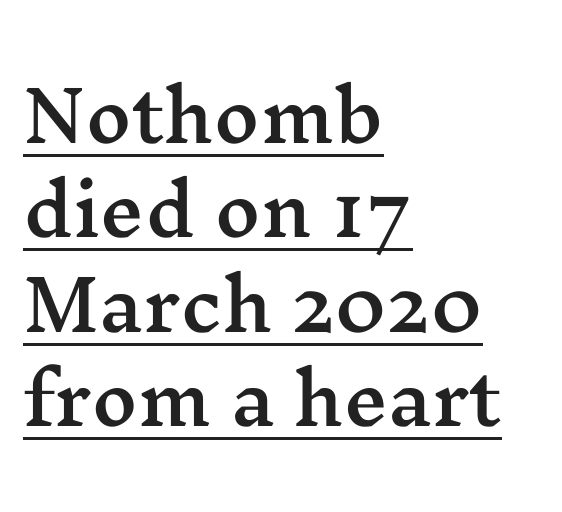
Q: Is the text italic (slanted)? A: No, it is upright.
Q: Is the typeface a serif or a sans-serif typeface? A: Serif.
Q: Is the text underlined? A: Yes.
Q: How is the paragraph aligned? A: Left-aligned.
Q: Is the spacing between letters normal or unusually wide? A: Normal.
Q: Is the spacing between lines tight, normal or loose? A: Normal.
Q: Width (condensed, normal, or wide)? A: Wide.
Q: Stroke contrast? A: Medium.
Q: x-height? A: Medium.
Q: Monospaced? A: No.
